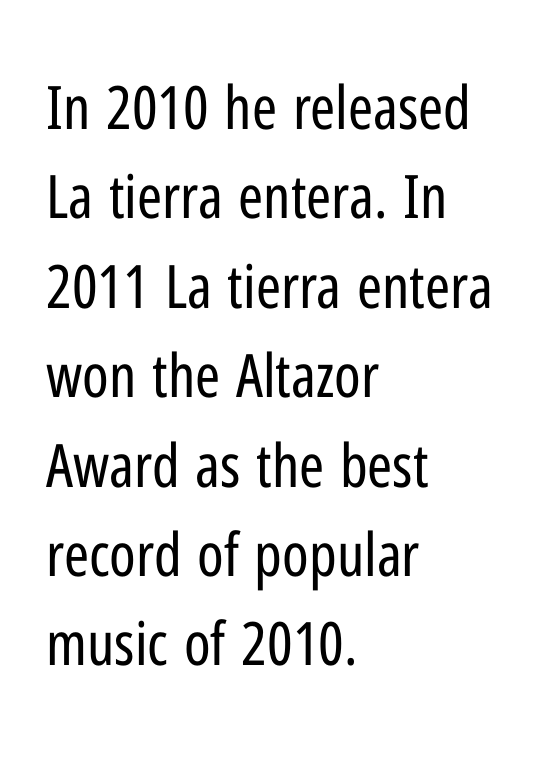
{"serif": "no", "italic": "no", "bold": "no", "weight": "regular", "width": "condensed", "stroke_contrast": "low", "x_height": "medium", "monospaced": "no", "underline": "no", "align": "left", "line_spacing": "normal", "line_spacing_ratio": 1.49, "letter_spacing": "normal", "letter_spacing_em": 0.0, "glyph_px": 60}
